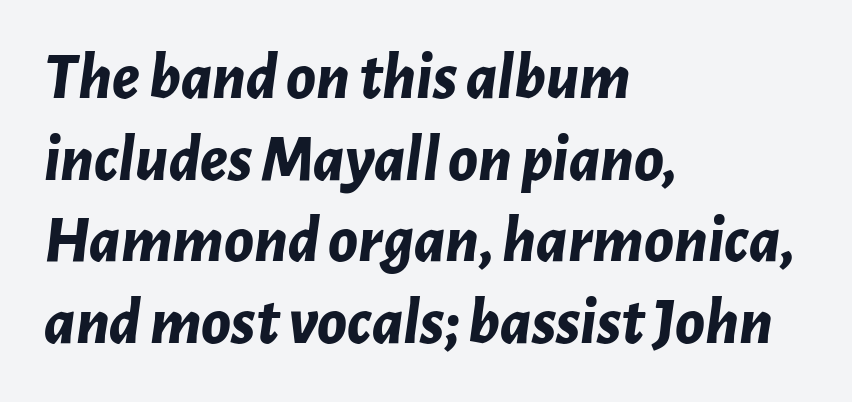
{"italic": "yes", "lean": "right", "slant_degrees": 7, "bold": "yes", "weight": "bold", "width": "normal", "stroke_contrast": "low", "x_height": "medium", "monospaced": "no", "underline": "no", "align": "left", "line_spacing_ratio": 1.22, "letter_spacing": "normal", "letter_spacing_em": 0.0, "glyph_px": 67}
